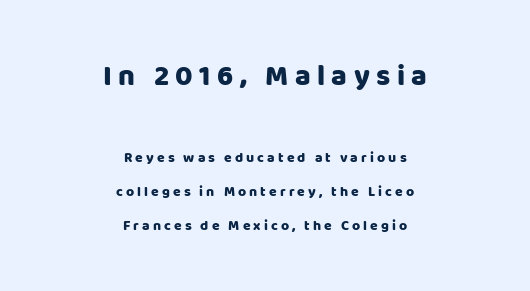
Q: Is the text italic (slanted)? A: No, it is upright.
Q: Is the typeface a serif or a sans-serif typeface? A: Sans-serif.
Q: Is the text underlined? A: No.
Q: How is the paragraph aligned? A: Centered.
Q: Is the spacing between letters normal or unusually wide? A: Unusually wide.
Q: Is the spacing between lines tight, normal or loose? A: Loose.
Q: Which block of text is set in a larger size, the first (top) or the second (bottom)? A: The first (top) one.
Q: Width (condensed, normal, or wide)? A: Normal.
Q: Stroke contrast? A: Low.
Q: x-height? A: Large.
Q: Monospaced? A: No.
